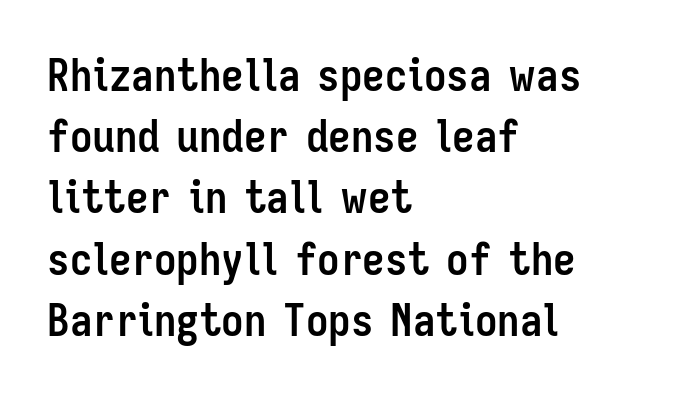
Q: Is the text bold? A: Yes.
Q: Is the text italic (slanted)? A: No, it is upright.
Q: Is the typeface a serif or a sans-serif typeface? A: Sans-serif.
Q: Is the text underlined? A: No.
Q: How is the paragraph aligned? A: Left-aligned.
Q: Is the spacing between letters normal or unusually wide? A: Normal.
Q: Is the spacing between lines tight, normal or loose? A: Normal.
Q: Width (condensed, normal, or wide)? A: Condensed.
Q: Stroke contrast? A: Low.
Q: x-height? A: Medium.
Q: Monospaced? A: No.
